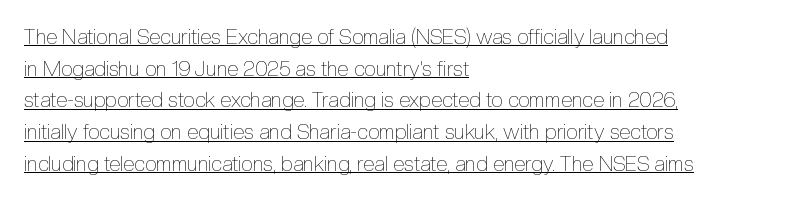
The weight tops out at a normal text grade. Which margin do the lines hug? The left one — the right edge is uneven. Looks like someone drew a line under every word here. This sample uses plain, unmodified letter spacing. This is roman type, the default non-slanted kind.
